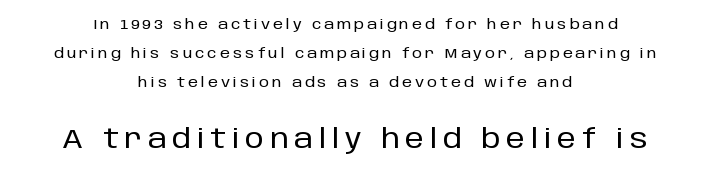
The image shows 27 px text type, upright; set centered, loose line spacing (2.07x), unusually wide letter spacing (+0.22 em), not underlined; the second (bottom) block is 1.93x larger.
